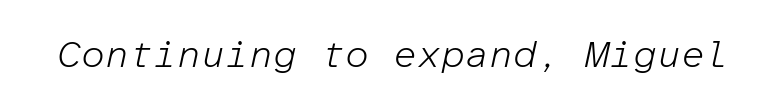
{"italic": "yes", "lean": "right", "slant_degrees": 12, "bold": "no", "weight": "light", "width": "normal", "stroke_contrast": "low", "x_height": "medium", "monospaced": "yes", "underline": "no", "letter_spacing": "normal", "letter_spacing_em": 0.0, "glyph_px": 38}
